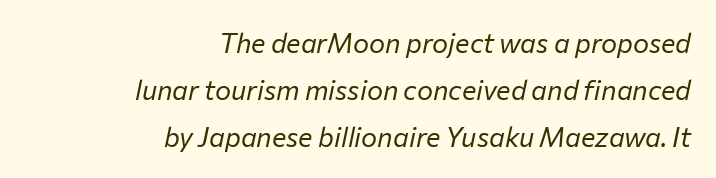
{"italic": "yes", "lean": "right", "slant_degrees": 12, "bold": "no", "underline": "no", "align": "right", "line_spacing_ratio": 1.74, "letter_spacing": "normal", "letter_spacing_em": 0.0, "glyph_px": 27}
